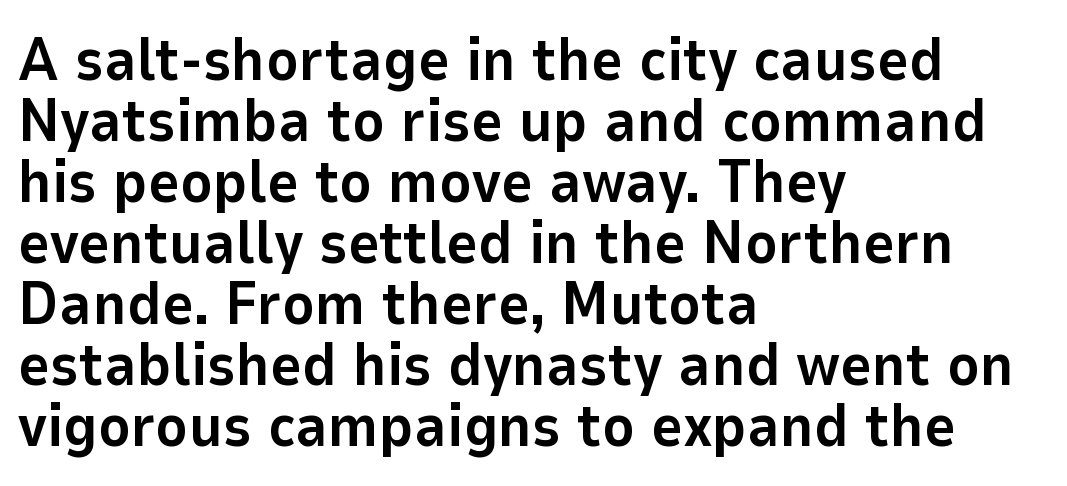
The image shows 61 px bold sans-serif type, upright; set left-aligned, tight line spacing (1.0x), normal letter spacing, not underlined; low stroke contrast and a medium x-height.
